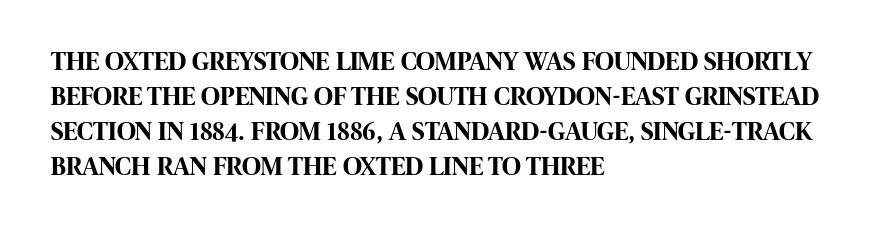
{"italic": "no", "bold": "yes", "underline": "no", "align": "left", "line_spacing": "normal", "line_spacing_ratio": 1.34, "letter_spacing": "normal", "letter_spacing_em": 0.0, "glyph_px": 26}
